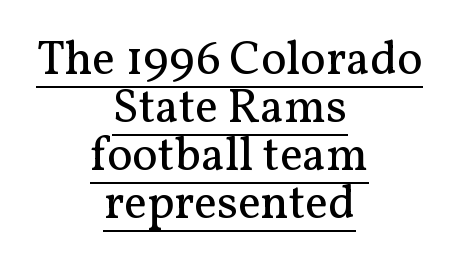
{"serif": "yes", "italic": "no", "bold": "no", "weight": "regular", "width": "normal", "stroke_contrast": "medium", "x_height": "medium", "monospaced": "no", "underline": "yes", "align": "center", "line_spacing": "tight", "line_spacing_ratio": 1.0, "letter_spacing": "normal", "letter_spacing_em": 0.0, "glyph_px": 48}
